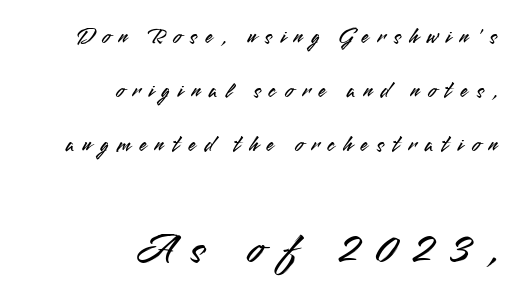
Q: Is the text italic (slanted)? A: Yes.
Q: Is the typeface a serif or a sans-serif typeface? A: Sans-serif.
Q: Is the text underlined? A: No.
Q: How is the paragraph aligned? A: Right-aligned.
Q: Is the spacing between letters normal or unusually wide? A: Unusually wide.
Q: Is the spacing between lines tight, normal or loose? A: Loose.
Q: Which block of text is set in a larger size, the first (top) or the second (bottom)? A: The second (bottom) one.
Q: Width (condensed, normal, or wide)? A: Normal.
Q: Stroke contrast? A: Medium.
Q: x-height? A: Small.
Q: Monospaced? A: No.
